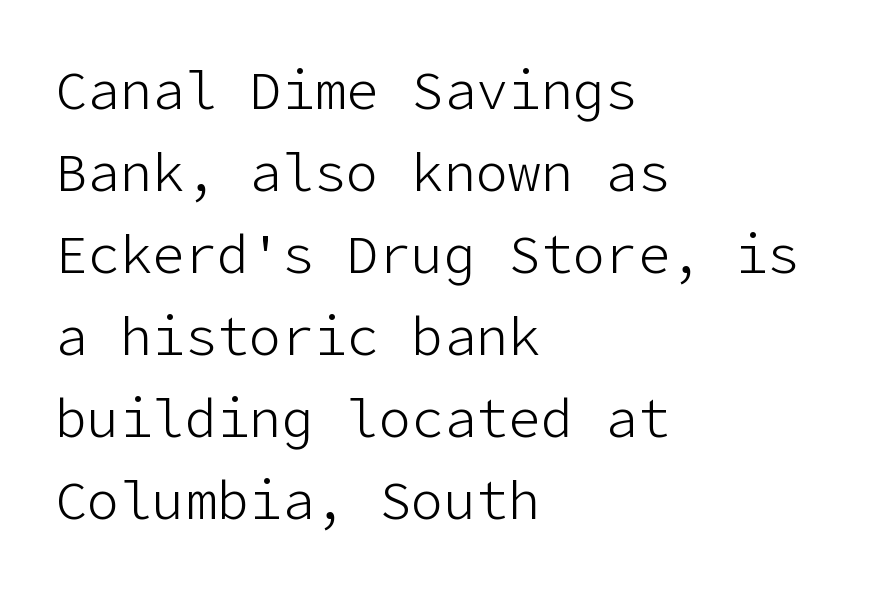
{"serif": "no", "italic": "no", "bold": "no", "weight": "light", "width": "normal", "stroke_contrast": "low", "x_height": "medium", "underline": "no", "align": "left", "line_spacing": "normal", "line_spacing_ratio": 1.52, "letter_spacing": "normal", "letter_spacing_em": 0.0, "glyph_px": 54}
